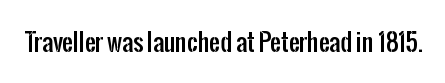
{"italic": "no", "underline": "no", "letter_spacing": "normal", "letter_spacing_em": 0.0, "glyph_px": 24}
